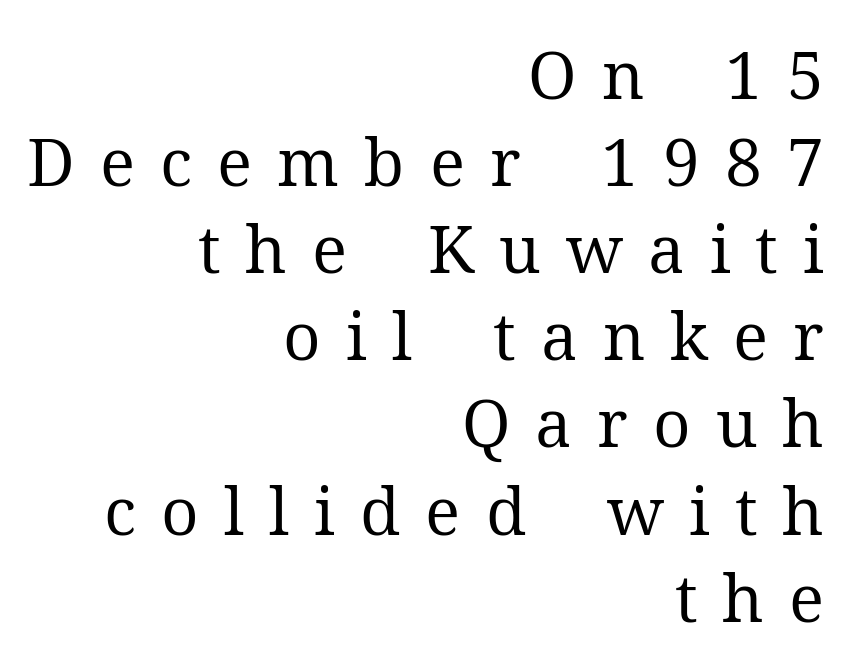
Honestly, the row spacing looks completely unremarkable. Observe the wide spacing: letters keep a clear distance from each other. Right-aligned paragraph, ragged on the left. Heaviness? Minimal to ordinary, like unemphasized prose.
